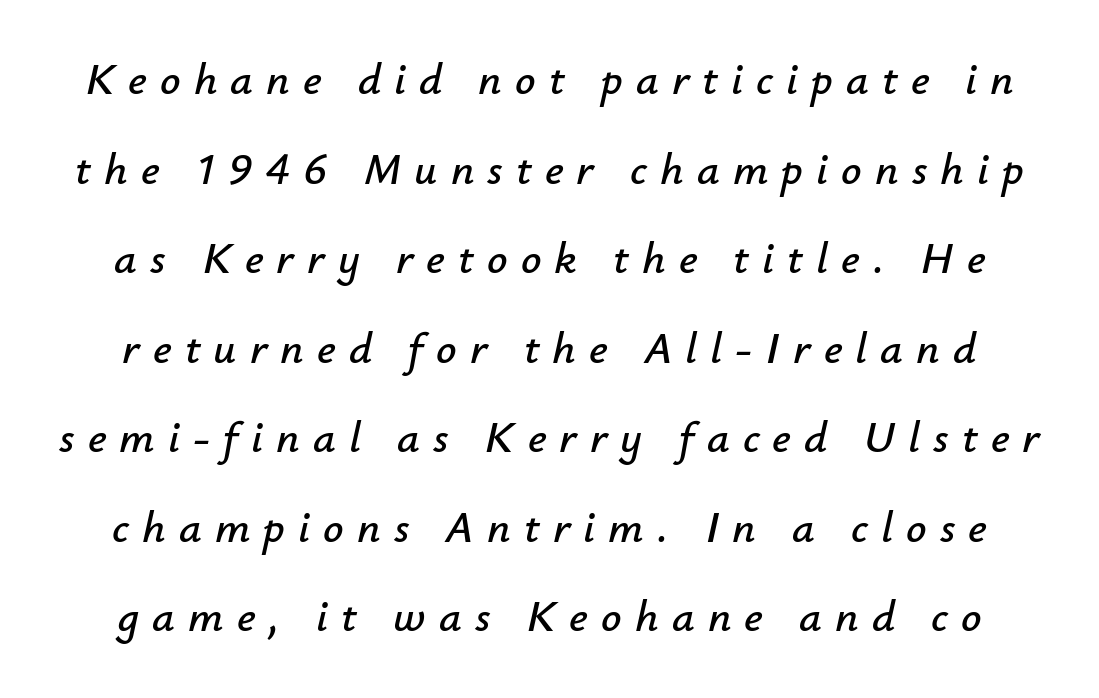
Q: Is the text italic (slanted)? A: Yes, it leans right by about 12 degrees.
Q: Is the text underlined? A: No.
Q: Is the spacing between letters normal or unusually wide? A: Unusually wide.
Q: Is the spacing between lines tight, normal or loose? A: Loose.
Q: Width (condensed, normal, or wide)? A: Normal.
Q: Stroke contrast? A: Low.
Q: x-height? A: Small.
Q: Monospaced? A: No.
